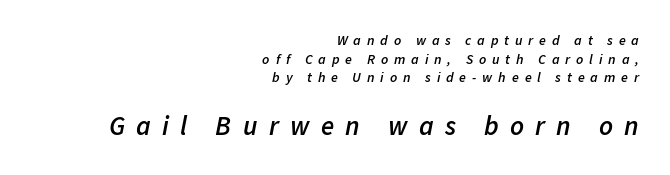
Q: Is the text bold? A: Semi-bold.
Q: Is the text italic (slanted)? A: Yes, it leans right by about 11 degrees.
Q: Is the text underlined? A: No.
Q: How is the paragraph aligned? A: Right-aligned.
Q: Is the spacing between letters normal or unusually wide? A: Unusually wide.
Q: Is the spacing between lines tight, normal or loose? A: Normal.
Q: Which block of text is set in a larger size, the first (top) or the second (bottom)? A: The second (bottom) one.
